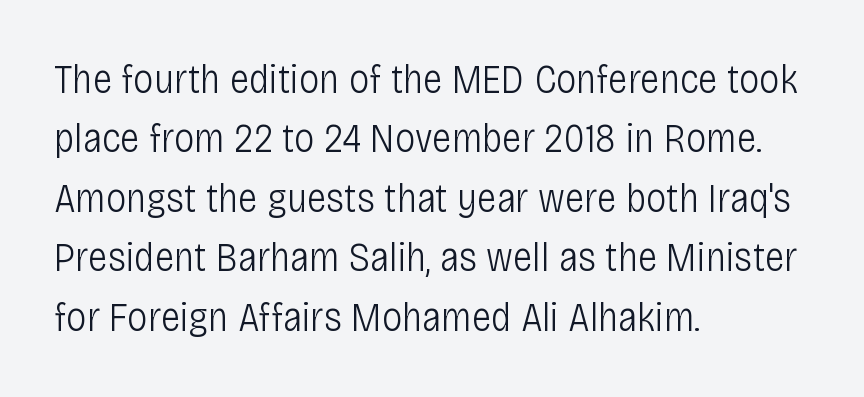
The image shows 41 px light, condensed sans-serif type, upright; set left-aligned, normal line spacing (1.45x), normal letter spacing, not underlined; low stroke contrast and a large x-height.
